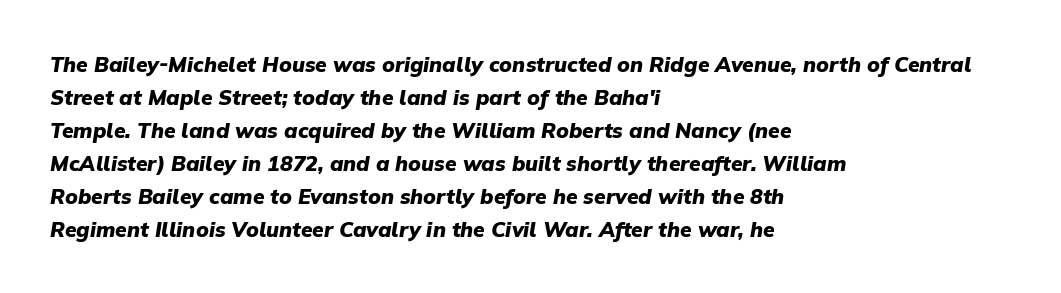
The image shows 21 px bold type, italic (leaning right); set left-aligned, normal line spacing (1.57x), normal letter spacing, not underlined.
